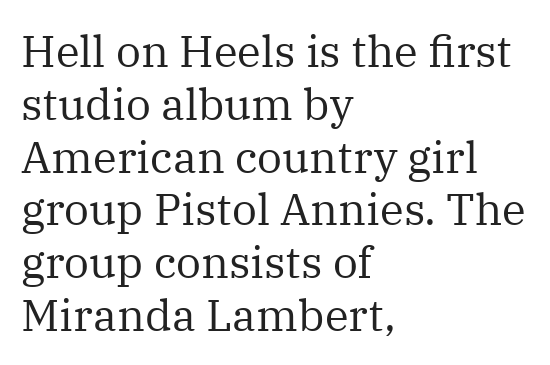
The image shows 44 px regular-weight serif type, upright; set left-aligned, line spacing 1.2x, normal letter spacing, not underlined; medium stroke contrast and a medium x-height.
